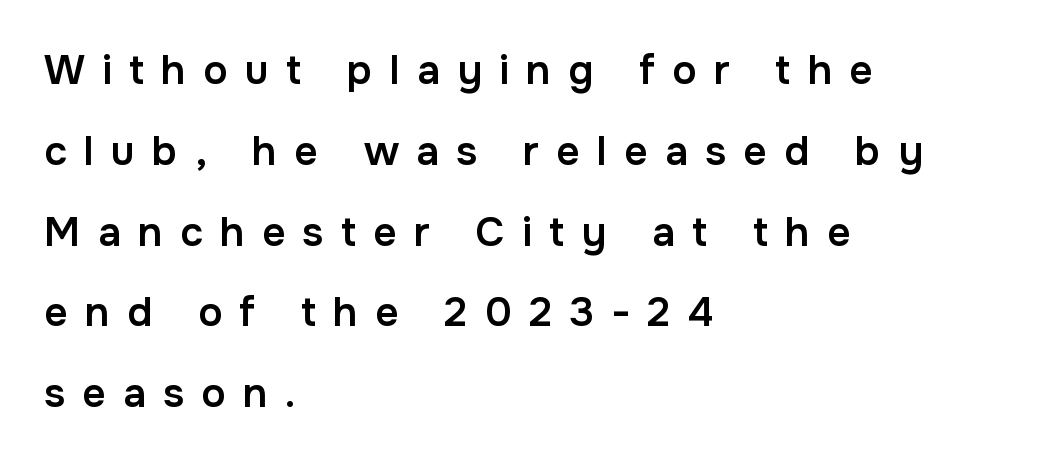
Q: Is the text bold? A: Semi-bold.
Q: Is the text italic (slanted)? A: No, it is upright.
Q: Is the typeface a serif or a sans-serif typeface? A: Sans-serif.
Q: Is the text underlined? A: No.
Q: How is the paragraph aligned? A: Left-aligned.
Q: Is the spacing between letters normal or unusually wide? A: Unusually wide.
Q: Is the spacing between lines tight, normal or loose? A: Loose.
Q: Width (condensed, normal, or wide)? A: Normal.
Q: Stroke contrast? A: Low.
Q: x-height? A: Medium.
Q: Monospaced? A: No.
